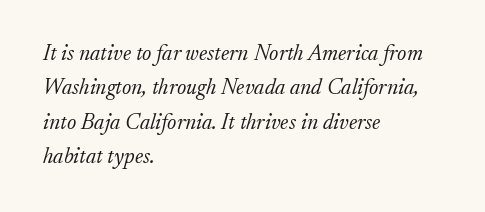
Nobody drew a line under any word here. The horizontal fit of the characters is conventional and even. Where is the straight margin? On the left. The typesetting does not lean heavy: it is not bold.
